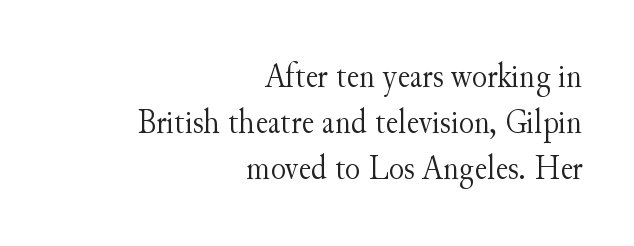
Q: Is the text bold? A: No.
Q: Is the text italic (slanted)? A: No, it is upright.
Q: Is the typeface a serif or a sans-serif typeface? A: Serif.
Q: Is the text underlined? A: No.
Q: How is the paragraph aligned? A: Right-aligned.
Q: Is the spacing between letters normal or unusually wide? A: Normal.
Q: Is the spacing between lines tight, normal or loose? A: Normal.
Q: Width (condensed, normal, or wide)? A: Normal.
Q: Stroke contrast? A: Medium.
Q: x-height? A: Small.
Q: Monospaced? A: No.
